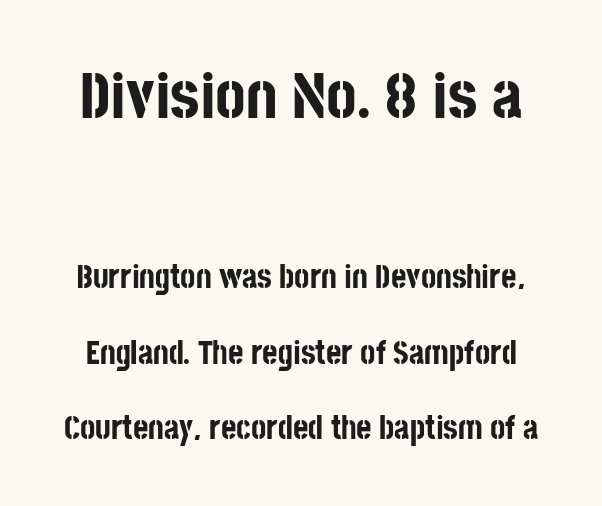
Inter-character spacing is left at the font's built-in metrics. Character widths vary here, with narrow letters taking less room than wide ones. Look at the stroke-to-counter ratio: heavy, a bold. Interline gaps are noticeably wide in this sample. No feet cap the strokes, marking this as sans-serif type.
